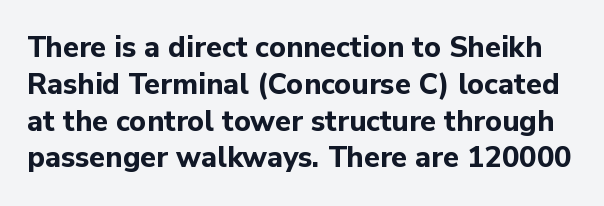
Q: Is the text bold? A: Yes.
Q: Is the text italic (slanted)? A: No, it is upright.
Q: Is the typeface a serif or a sans-serif typeface? A: Sans-serif.
Q: Is the text underlined? A: No.
Q: Is the spacing between letters normal or unusually wide? A: Normal.
Q: Is the spacing between lines tight, normal or loose? A: Normal.
Q: Width (condensed, normal, or wide)? A: Normal.
Q: Stroke contrast? A: Low.
Q: x-height? A: Medium.
Q: Monospaced? A: No.
